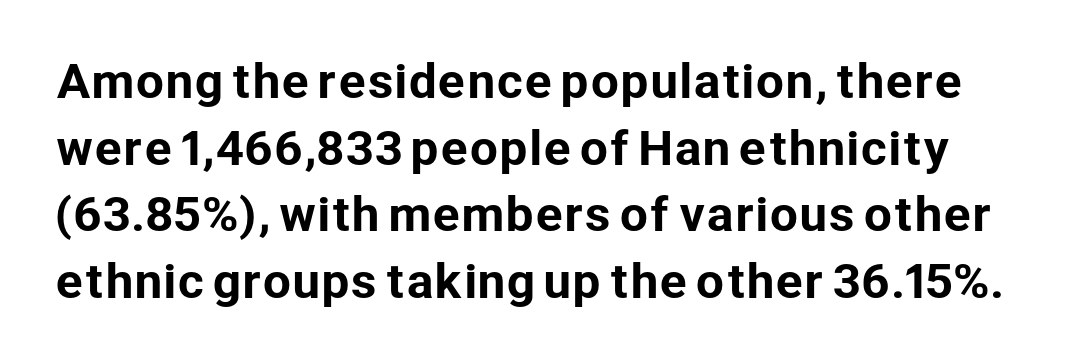
Serif or sans? Sans — the stroke terminals are bare. The specimen reads as upright at a glance. This rendering features lettering with no underline. The rendering uses natural spacing where letterforms have individual widths.
